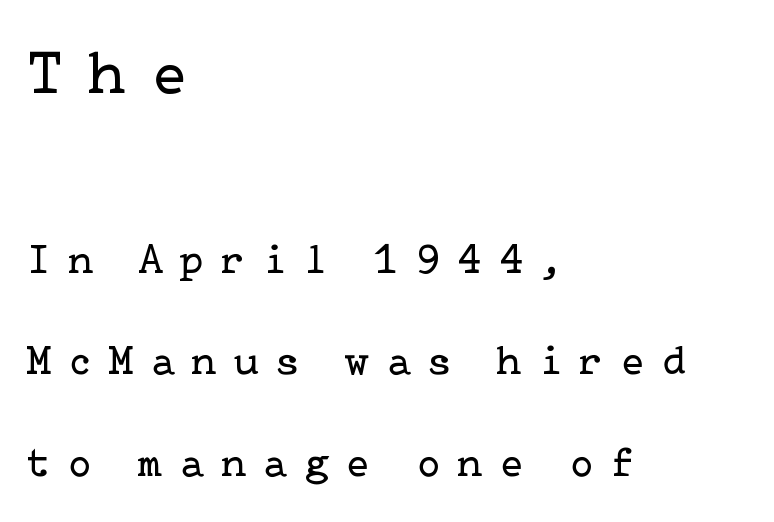
Short note: letters widely spaced. Short and long lines alike share a common starting point at left. Weight: not bold — regular or lighter. Leading: increased. Descender tails drop into unmarked territory. The more generous point size was reserved for the upper chunk.
